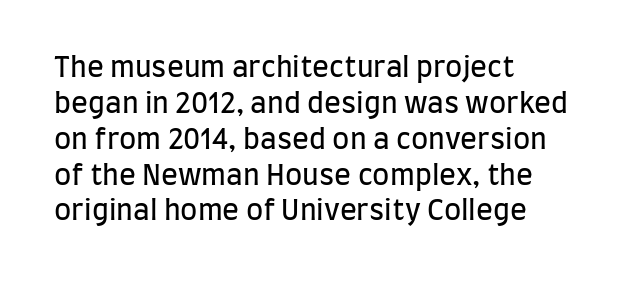
{"serif": "no", "italic": "no", "bold": "no", "weight": "regular", "width": "condensed", "stroke_contrast": "low", "x_height": "large", "monospaced": "no", "underline": "no", "align": "left", "line_spacing": "normal", "line_spacing_ratio": 1.28, "letter_spacing": "normal", "letter_spacing_em": 0.0, "glyph_px": 28}
